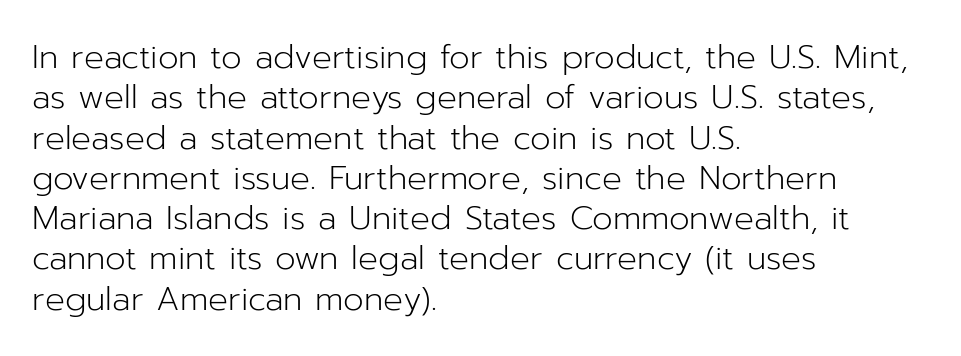
{"serif": "no", "italic": "no", "bold": "no", "weight": "light", "width": "normal", "stroke_contrast": "low", "x_height": "medium", "monospaced": "no", "underline": "no", "align": "left", "line_spacing_ratio": 1.22, "letter_spacing": "normal", "letter_spacing_em": 0.0, "glyph_px": 33}
